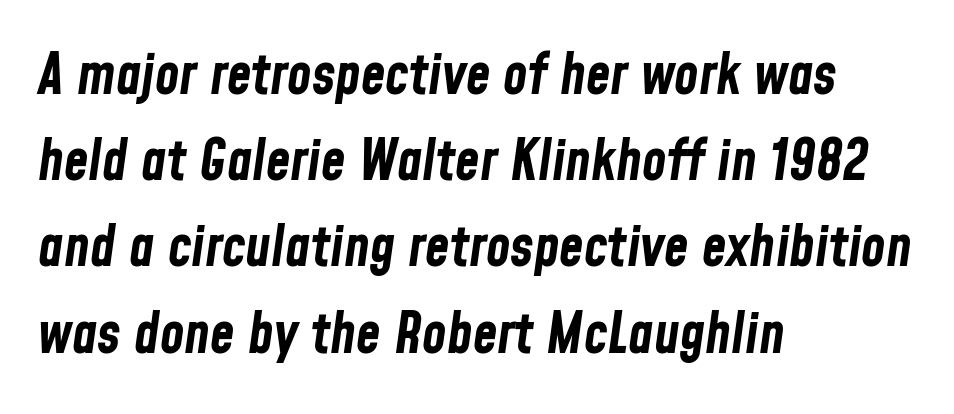
The image shows 56 px bold, condensed type, italic (leaning right); set left-aligned, normal line spacing (1.54x), normal letter spacing, not underlined; low stroke contrast and a medium x-height.
